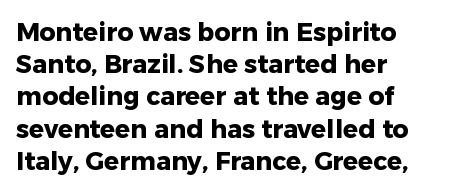
The lines sit at an ordinary, default distance from one another. Italic? Not at all — the glyphs are vertical. This rendering leaves character spacing at its baseline value. A student would call this left alignment; a typographer would say flush left, rag right.
